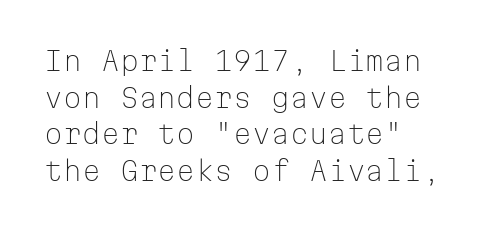
Q: Is the text bold? A: No.
Q: Is the text italic (slanted)? A: No, it is upright.
Q: Is the text underlined? A: No.
Q: How is the paragraph aligned? A: Left-aligned.
Q: Is the spacing between letters normal or unusually wide? A: Normal.
Q: Is the spacing between lines tight, normal or loose? A: Normal.
